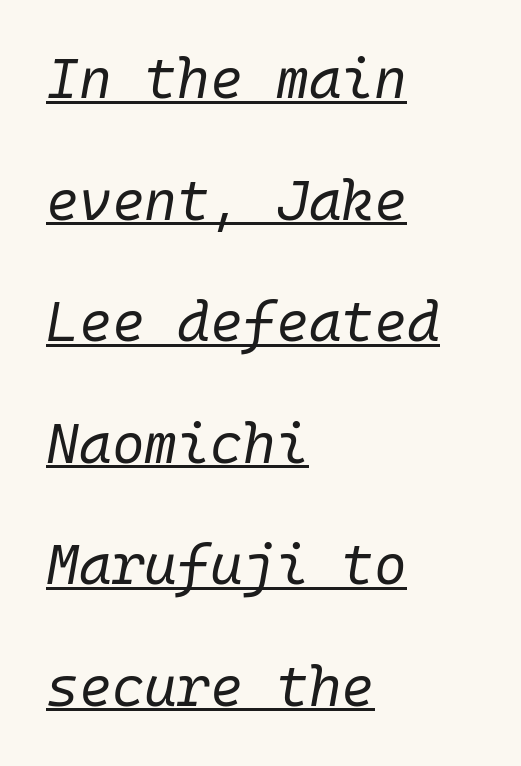
{"italic": "yes", "lean": "right", "slant_degrees": 10, "bold": "no", "weight": "regular", "width": "normal", "stroke_contrast": "low", "x_height": "medium", "underline": "yes", "align": "left", "line_spacing": "loose", "line_spacing_ratio": 2.17, "letter_spacing": "normal", "letter_spacing_em": 0.0, "glyph_px": 56}
